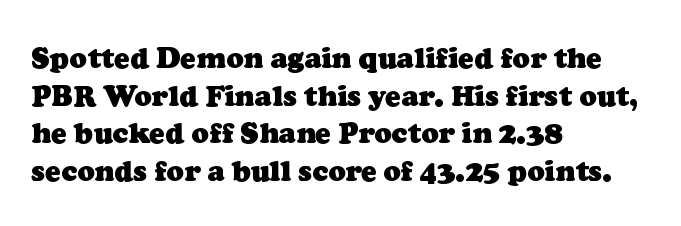
{"serif": "yes", "bold": "yes", "weight": "heavy", "width": "normal", "stroke_contrast": "low", "x_height": "medium", "monospaced": "no", "underline": "no", "align": "left", "line_spacing": "normal", "line_spacing_ratio": 1.3, "letter_spacing": "normal", "letter_spacing_em": 0.0, "glyph_px": 29}
